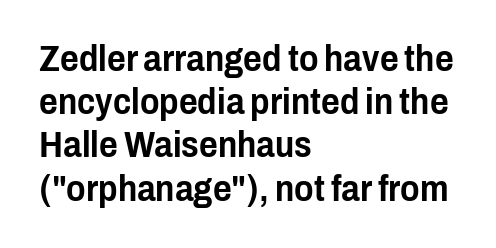
Q: Is the text italic (slanted)? A: No, it is upright.
Q: Is the typeface a serif or a sans-serif typeface? A: Sans-serif.
Q: Is the text underlined? A: No.
Q: How is the paragraph aligned? A: Left-aligned.
Q: Is the spacing between letters normal or unusually wide? A: Normal.
Q: Width (condensed, normal, or wide)? A: Condensed.
Q: Stroke contrast? A: Low.
Q: x-height? A: Medium.
Q: Monospaced? A: No.
